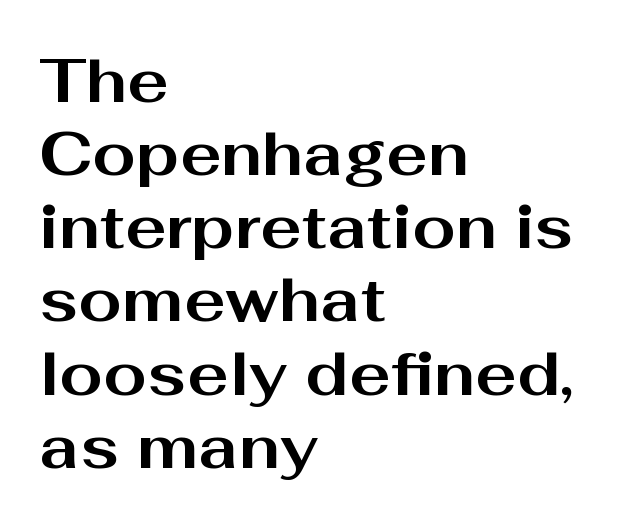
The rendering uses natural spacing where letterforms have individual widths. Leftover space on each line is placed entirely after the last word. Grotesque or geometric, the face here clearly has no serifs. This rendering features lettering with no underline.
